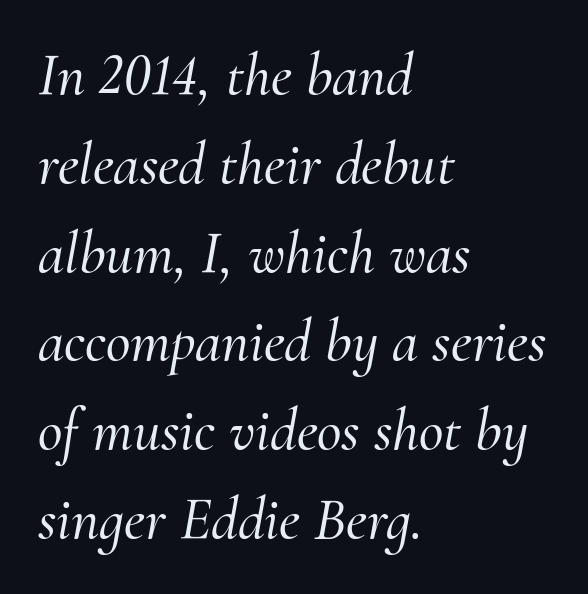
Q: Is the text italic (slanted)? A: Yes, it leans right by about 10 degrees.
Q: Is the typeface a serif or a sans-serif typeface? A: Serif.
Q: Is the text underlined? A: No.
Q: How is the paragraph aligned? A: Left-aligned.
Q: Is the spacing between letters normal or unusually wide? A: Normal.
Q: Is the spacing between lines tight, normal or loose? A: Normal.
Q: Width (condensed, normal, or wide)? A: Normal.
Q: Stroke contrast? A: Medium.
Q: x-height? A: Small.
Q: Monospaced? A: No.
